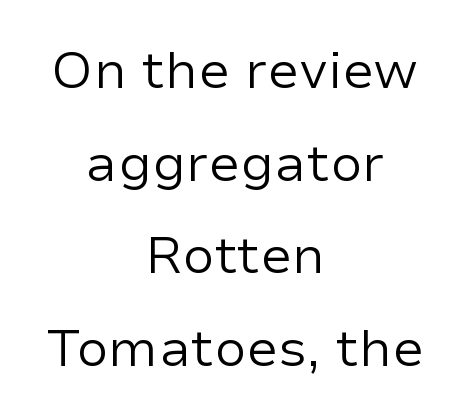
The rendering keeps characters at their native spacing. Type style note: lacks serifs. No word sits above an underline. Does the copy run flush right? No — it is centered line by line.
